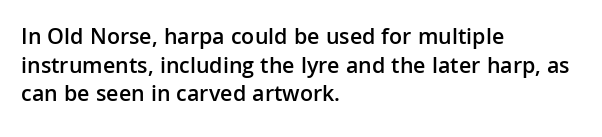
Q: Is the text bold? A: Semi-bold.
Q: Is the text italic (slanted)? A: No, it is upright.
Q: Is the text underlined? A: No.
Q: How is the paragraph aligned? A: Left-aligned.
Q: Is the spacing between letters normal or unusually wide? A: Normal.
